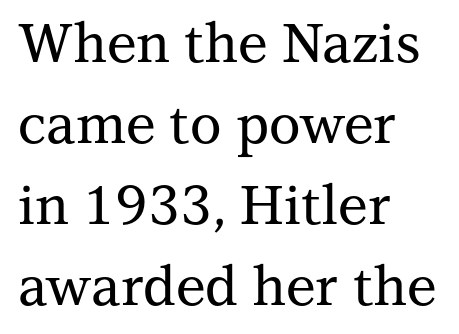
The image shows 54 px serif type, upright; set left-aligned, normal line spacing (1.5x), normal letter spacing, not underlined; medium stroke contrast and a medium x-height.
